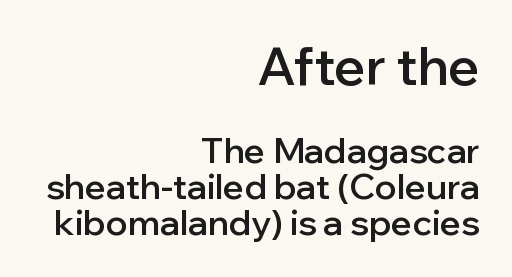
The image shows 52 px semibold sans-serif type, upright; set right-aligned, tight line spacing (1.03x), normal letter spacing, not underlined; the first (top) block is 1.49x larger; low stroke contrast and a medium x-height.
